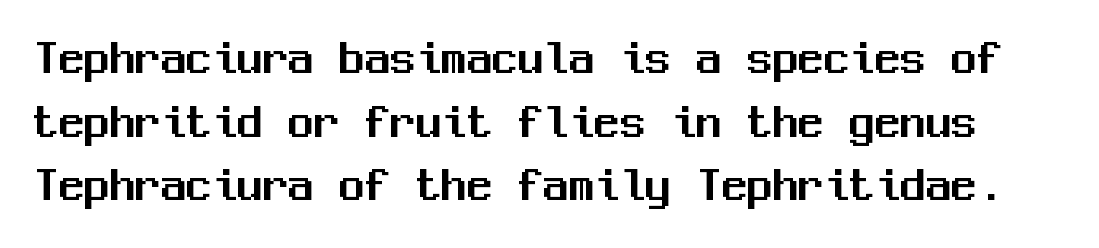
{"serif": "no", "italic": "no", "width": "normal", "stroke_contrast": "medium", "x_height": "medium", "monospaced": "yes", "underline": "no", "line_spacing": "normal", "line_spacing_ratio": 1.25, "letter_spacing": "normal", "letter_spacing_em": 0.0, "glyph_px": 51}
